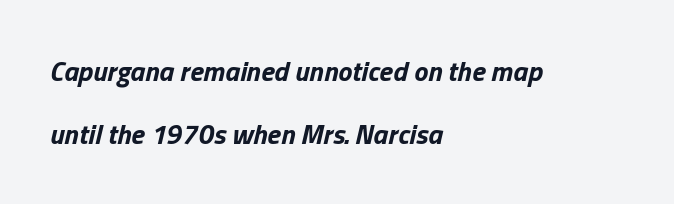
Compared with typical paragraphs, the rows here are farther apart. The rendering anchors every line to the left-hand side. Here the designer chose a conventional face with non-uniform glyph widths. Pretty heavy lettering here — definitely bold. Descenders are the only things crossing below the line.
